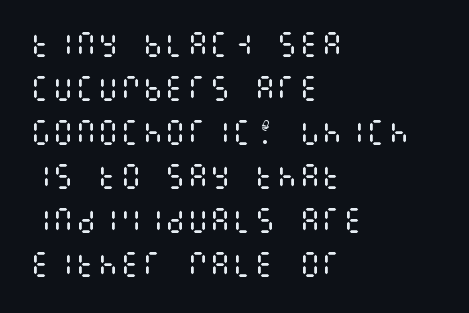
Q: Is the text bold? A: No.
Q: Is the text italic (slanted)? A: No, it is upright.
Q: Is the text underlined? A: No.
Q: How is the paragraph aligned? A: Left-aligned.
Q: Is the spacing between letters normal or unusually wide? A: Normal.
Q: Is the spacing between lines tight, normal or loose? A: Normal.
Q: Width (condensed, normal, or wide)? A: Condensed.
Q: Stroke contrast? A: Medium.
Q: x-height? A: Large.
